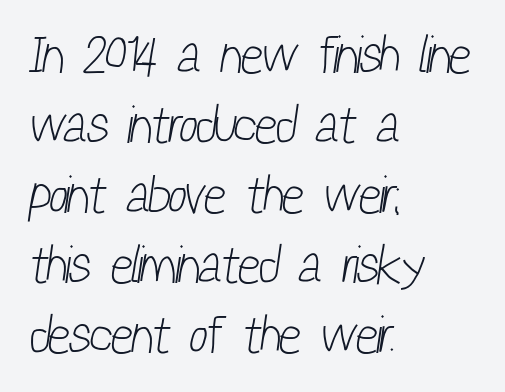
Q: Is the text bold? A: No.
Q: Is the typeface a serif or a sans-serif typeface? A: Sans-serif.
Q: Is the text underlined? A: No.
Q: How is the paragraph aligned? A: Left-aligned.
Q: Is the spacing between letters normal or unusually wide? A: Normal.
Q: Is the spacing between lines tight, normal or loose? A: Normal.
Q: Width (condensed, normal, or wide)? A: Condensed.
Q: Stroke contrast? A: Low.
Q: x-height? A: Medium.
Q: Monospaced? A: No.
